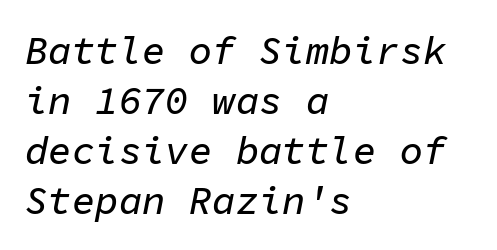
Q: Is the text italic (slanted)? A: Yes, it leans right by about 11 degrees.
Q: Is the text underlined? A: No.
Q: How is the paragraph aligned? A: Left-aligned.
Q: Is the spacing between letters normal or unusually wide? A: Normal.
Q: Is the spacing between lines tight, normal or loose? A: Normal.
Q: Width (condensed, normal, or wide)? A: Normal.
Q: Stroke contrast? A: Low.
Q: x-height? A: Medium.
Q: Monospaced? A: Yes.
